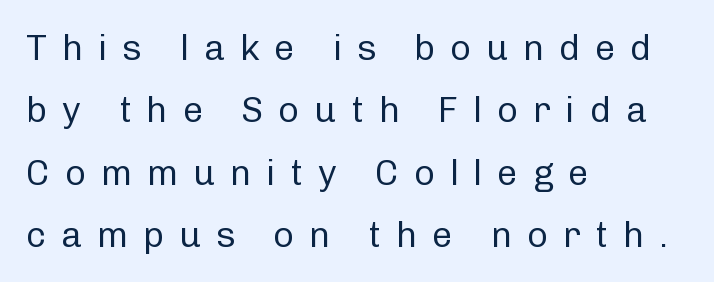
Q: Is the text bold? A: No.
Q: Is the text italic (slanted)? A: No, it is upright.
Q: Is the typeface a serif or a sans-serif typeface? A: Sans-serif.
Q: Is the text underlined? A: No.
Q: How is the paragraph aligned? A: Left-aligned.
Q: Is the spacing between letters normal or unusually wide? A: Unusually wide.
Q: Width (condensed, normal, or wide)? A: Normal.
Q: Stroke contrast? A: Low.
Q: x-height? A: Medium.
Q: Monospaced? A: No.
